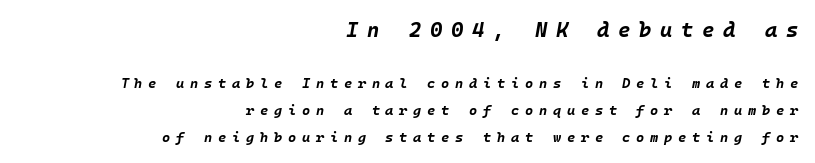
Look at the tracking — it's clearly loosened, letters drifting apart. Notice the wide empty band between every row — that's loose leading. Layout note: lines flush right. Check under the words: just untouched page.
